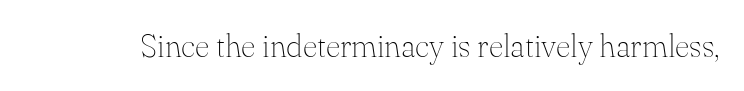
{"serif": "yes", "italic": "no", "bold": "no", "weight": "thin", "width": "normal", "stroke_contrast": "medium", "x_height": "small", "monospaced": "no", "underline": "no", "letter_spacing": "normal", "letter_spacing_em": 0.0, "glyph_px": 32}
